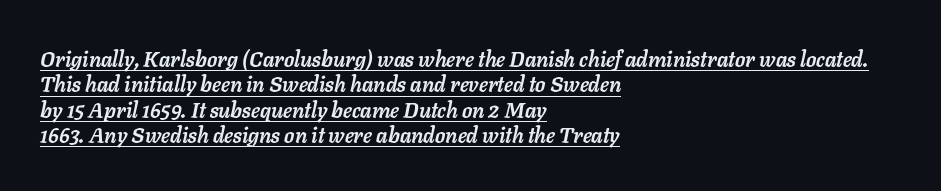
Here the glyphs are tracked normally, forming tight word shapes. The face used here appears with an underline applied. This is heavy type, rendered in bold. Where is the straight margin? On the left.
